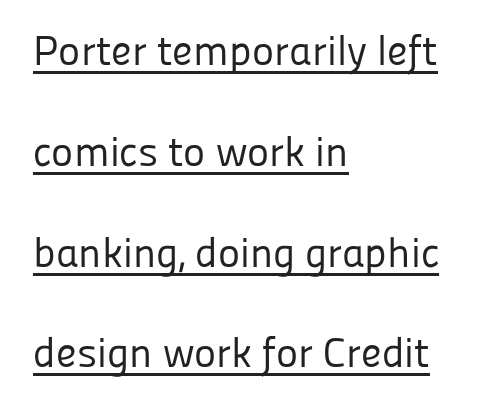
Q: Is the text bold? A: No.
Q: Is the text italic (slanted)? A: No, it is upright.
Q: Is the typeface a serif or a sans-serif typeface? A: Sans-serif.
Q: Is the text underlined? A: Yes.
Q: How is the paragraph aligned? A: Left-aligned.
Q: Is the spacing between letters normal or unusually wide? A: Normal.
Q: Is the spacing between lines tight, normal or loose? A: Loose.
Q: Width (condensed, normal, or wide)? A: Normal.
Q: Stroke contrast? A: Low.
Q: x-height? A: Medium.
Q: Monospaced? A: No.
